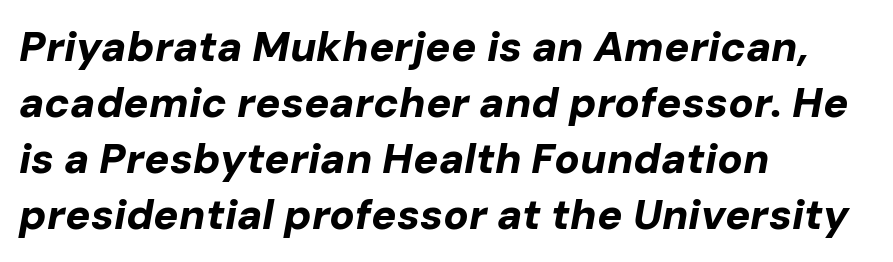
Q: Is the text bold? A: Yes.
Q: Is the text italic (slanted)? A: Yes, it leans right by about 10 degrees.
Q: Is the text underlined? A: No.
Q: How is the paragraph aligned? A: Left-aligned.
Q: Is the spacing between letters normal or unusually wide? A: Normal.
Q: Is the spacing between lines tight, normal or loose? A: Normal.
Q: Width (condensed, normal, or wide)? A: Normal.
Q: Stroke contrast? A: Low.
Q: x-height? A: Medium.
Q: Monospaced? A: No.
